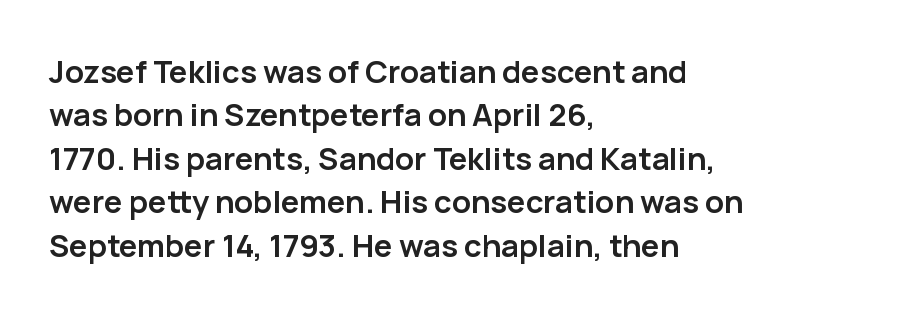
Q: Is the text bold? A: Yes.
Q: Is the text italic (slanted)? A: No, it is upright.
Q: Is the typeface a serif or a sans-serif typeface? A: Sans-serif.
Q: Is the text underlined? A: No.
Q: How is the paragraph aligned? A: Left-aligned.
Q: Is the spacing between letters normal or unusually wide? A: Normal.
Q: Is the spacing between lines tight, normal or loose? A: Normal.
Q: Width (condensed, normal, or wide)? A: Normal.
Q: Stroke contrast? A: Low.
Q: x-height? A: Medium.
Q: Monospaced? A: No.
